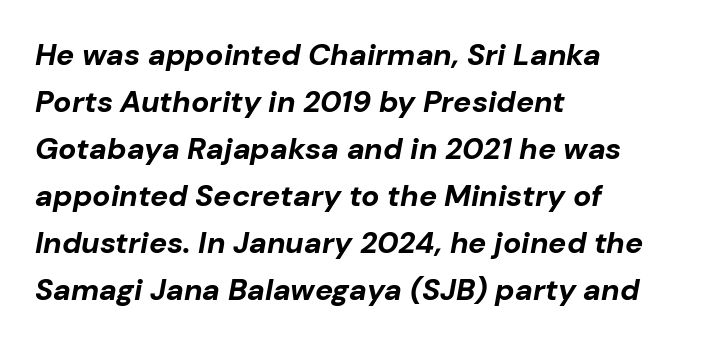
What's the leading like? Ordinary, nothing unusual. The face used here is proportionally spaced, like ordinary book or web type. Check under the words: just untouched page. Weight check: bold — yes, fully. The rendering keeps characters at their native spacing. Which margin do the lines hug? The left one — the right edge is uneven.
